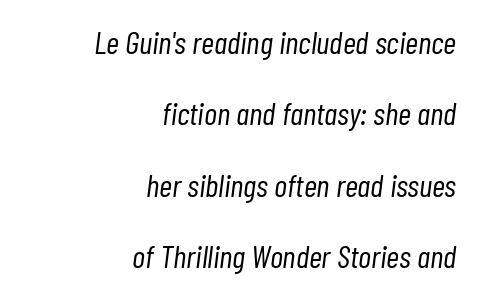
Q: Is the text bold? A: No.
Q: Is the text italic (slanted)? A: Yes, it leans right by about 7 degrees.
Q: Is the text underlined? A: No.
Q: How is the paragraph aligned? A: Right-aligned.
Q: Is the spacing between letters normal or unusually wide? A: Normal.
Q: Is the spacing between lines tight, normal or loose? A: Loose.
Q: Width (condensed, normal, or wide)? A: Condensed.
Q: Stroke contrast? A: Low.
Q: x-height? A: Medium.
Q: Monospaced? A: No.
